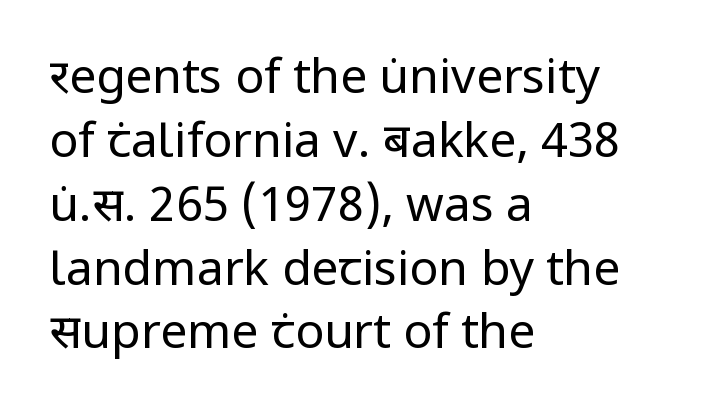
The image shows 48 px regular-weight sans-serif type, upright; set left-aligned, normal line spacing (1.33x), normal letter spacing, not underlined; low stroke contrast and a medium x-height.
